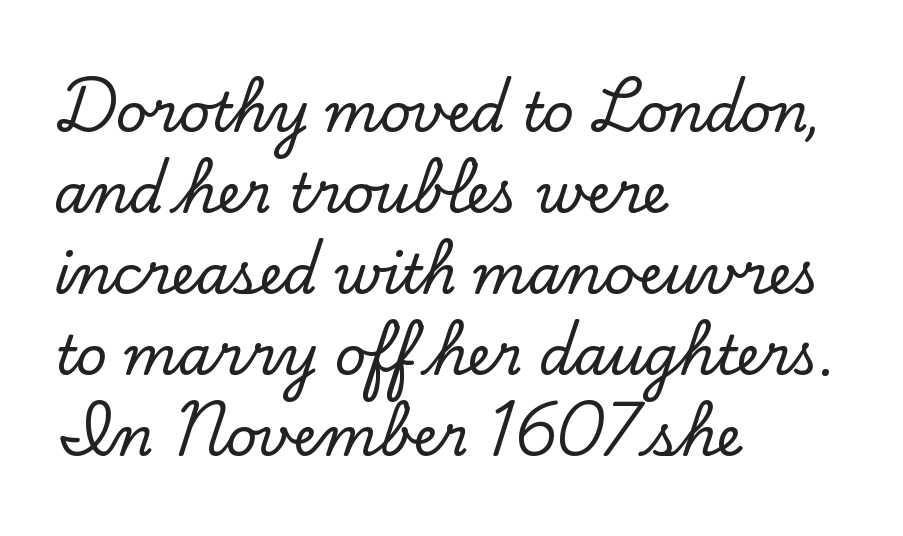
Q: Is the text italic (slanted)? A: Yes.
Q: Is the typeface a serif or a sans-serif typeface? A: Serif.
Q: Is the text underlined? A: No.
Q: How is the paragraph aligned? A: Left-aligned.
Q: Is the spacing between letters normal or unusually wide? A: Normal.
Q: Is the spacing between lines tight, normal or loose? A: Normal.
Q: Width (condensed, normal, or wide)? A: Normal.
Q: Stroke contrast? A: Low.
Q: x-height? A: Small.
Q: Monospaced? A: No.
